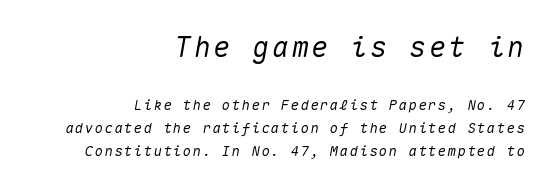
The image shows 28 px text type, italic (leaning right), monospaced; set right-aligned, normal line spacing (1.61x), not underlined; the first (top) block is 2.0x larger; medium stroke contrast and a medium x-height.
